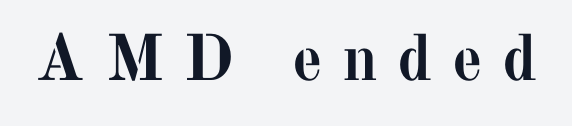
Q: Is the text bold? A: Yes.
Q: Is the text italic (slanted)? A: No, it is upright.
Q: Is the typeface a serif or a sans-serif typeface? A: Serif.
Q: Is the text underlined? A: No.
Q: Is the spacing between letters normal or unusually wide? A: Unusually wide.
Q: Width (condensed, normal, or wide)? A: Normal.
Q: Stroke contrast? A: Medium.
Q: x-height? A: Medium.
Q: Monospaced? A: No.
